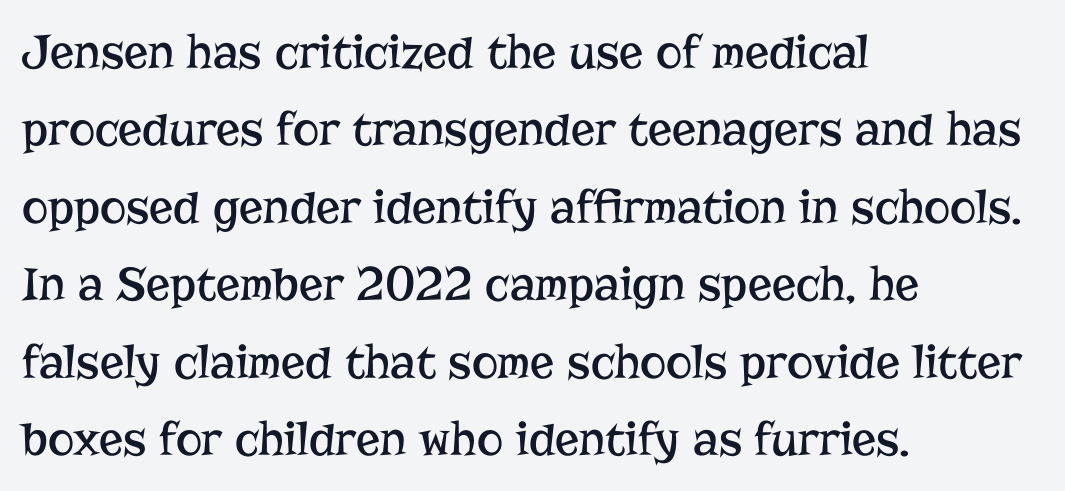
Q: Is the text bold? A: No.
Q: Is the text italic (slanted)? A: No, it is upright.
Q: Is the typeface a serif or a sans-serif typeface? A: Serif.
Q: Is the text underlined? A: No.
Q: How is the paragraph aligned? A: Left-aligned.
Q: Is the spacing between letters normal or unusually wide? A: Normal.
Q: Is the spacing between lines tight, normal or loose? A: Normal.
Q: Width (condensed, normal, or wide)? A: Normal.
Q: Stroke contrast? A: Low.
Q: x-height? A: Medium.
Q: Monospaced? A: No.
